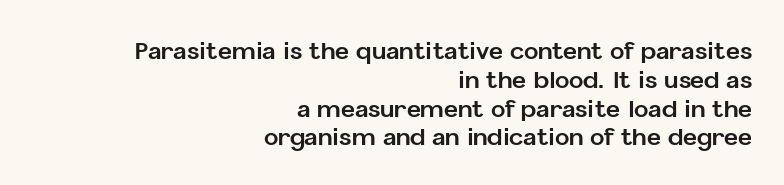
{"italic": "no", "bold": "yes", "underline": "no", "align": "right", "line_spacing_ratio": 1.2, "letter_spacing": "normal", "letter_spacing_em": 0.0, "glyph_px": 24}
